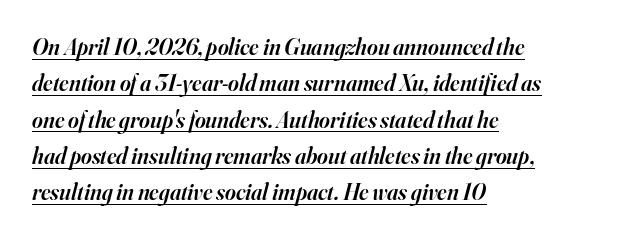
{"italic": "yes", "lean": "right", "slant_degrees": 16, "bold": "semi", "underline": "yes", "align": "left", "line_spacing": "normal", "line_spacing_ratio": 1.58, "letter_spacing": "normal", "letter_spacing_em": 0.0, "glyph_px": 23}
